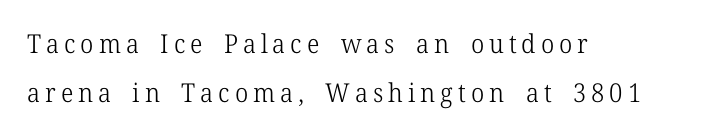
{"italic": "no", "bold": "no", "underline": "no", "align": "left", "line_spacing_ratio": 1.88, "glyph_px": 26}
